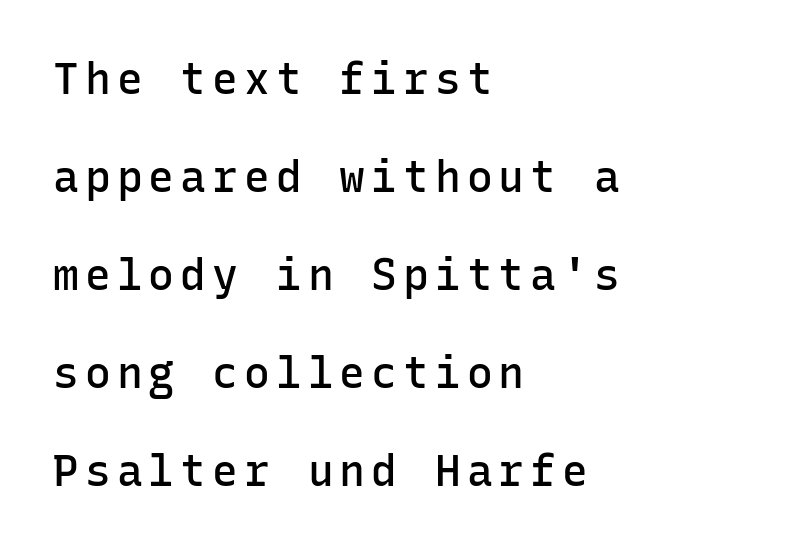
The image shows 43 px semibold sans-serif type, upright, monospaced; set left-aligned, loose line spacing (2.28x), not underlined; low stroke contrast and a medium x-height.
